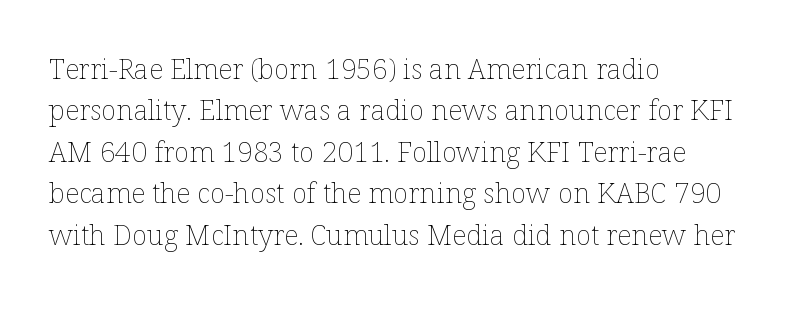
{"italic": "no", "bold": "no", "weight": "thin", "width": "normal", "stroke_contrast": "low", "x_height": "medium", "monospaced": "no", "underline": "no", "align": "left", "line_spacing": "normal", "line_spacing_ratio": 1.48, "letter_spacing": "normal", "letter_spacing_em": 0.0, "glyph_px": 28}
